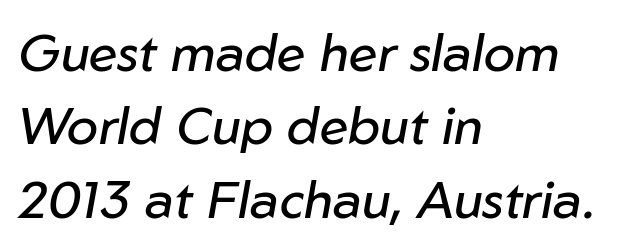
{"italic": "yes", "lean": "right", "slant_degrees": 10, "bold": "no", "weight": "regular", "width": "normal", "stroke_contrast": "low", "x_height": "medium", "monospaced": "no", "underline": "no", "align": "left", "line_spacing": "normal", "line_spacing_ratio": 1.41, "letter_spacing": "normal", "letter_spacing_em": 0.0, "glyph_px": 52}
